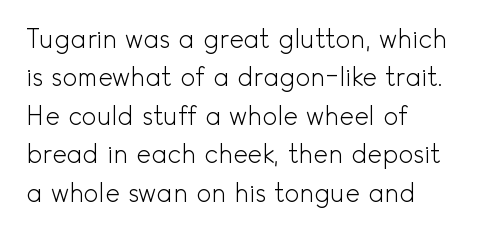
{"italic": "no", "bold": "no", "underline": "no", "align": "left", "line_spacing": "normal", "line_spacing_ratio": 1.54, "letter_spacing": "normal", "letter_spacing_em": 0.0, "glyph_px": 25}
